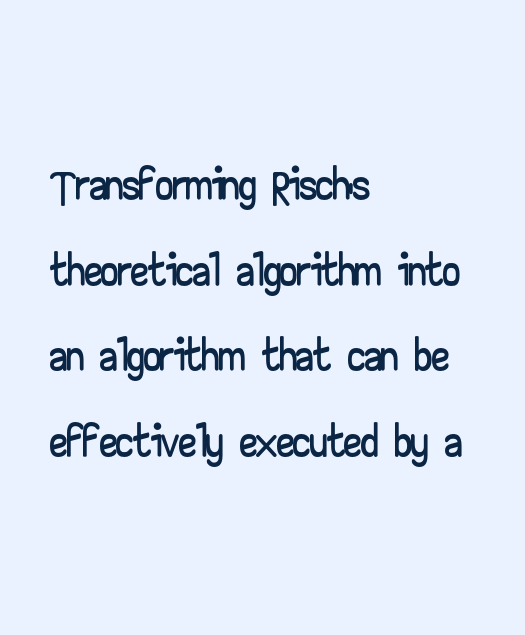
Q: Is the text italic (slanted)? A: No, it is upright.
Q: Is the typeface a serif or a sans-serif typeface? A: Sans-serif.
Q: Is the text underlined? A: No.
Q: How is the paragraph aligned? A: Left-aligned.
Q: Is the spacing between letters normal or unusually wide? A: Normal.
Q: Width (condensed, normal, or wide)? A: Wide.
Q: Stroke contrast? A: Low.
Q: x-height? A: Small.
Q: Monospaced? A: No.
